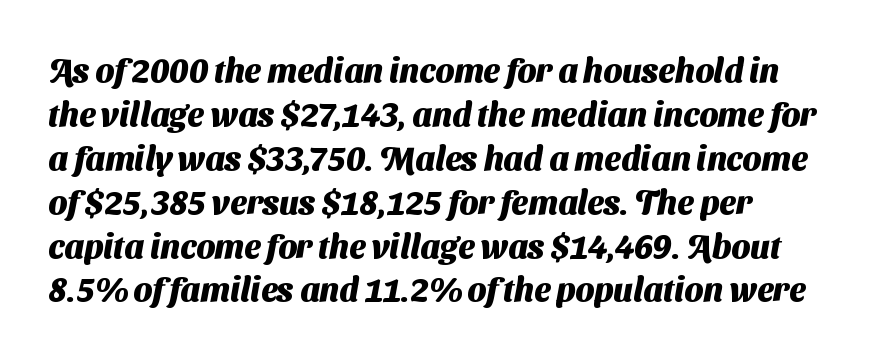
{"serif": "no", "bold": "yes", "weight": "heavy", "width": "normal", "stroke_contrast": "medium", "x_height": "medium", "monospaced": "no", "underline": "no", "line_spacing": "normal", "line_spacing_ratio": 1.33, "letter_spacing": "normal", "letter_spacing_em": 0.0, "glyph_px": 33}
